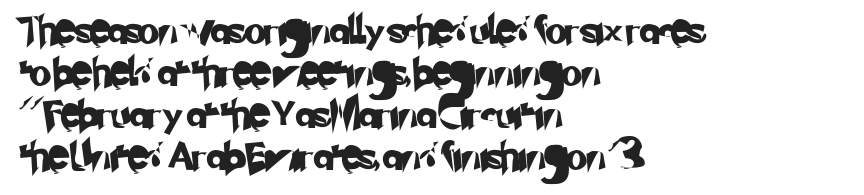
{"serif": "no", "width": "normal", "stroke_contrast": "low", "x_height": "small", "monospaced": "no", "underline": "no", "align": "left", "line_spacing": "normal", "line_spacing_ratio": 1.5, "letter_spacing": "normal", "letter_spacing_em": 0.0, "glyph_px": 28}
